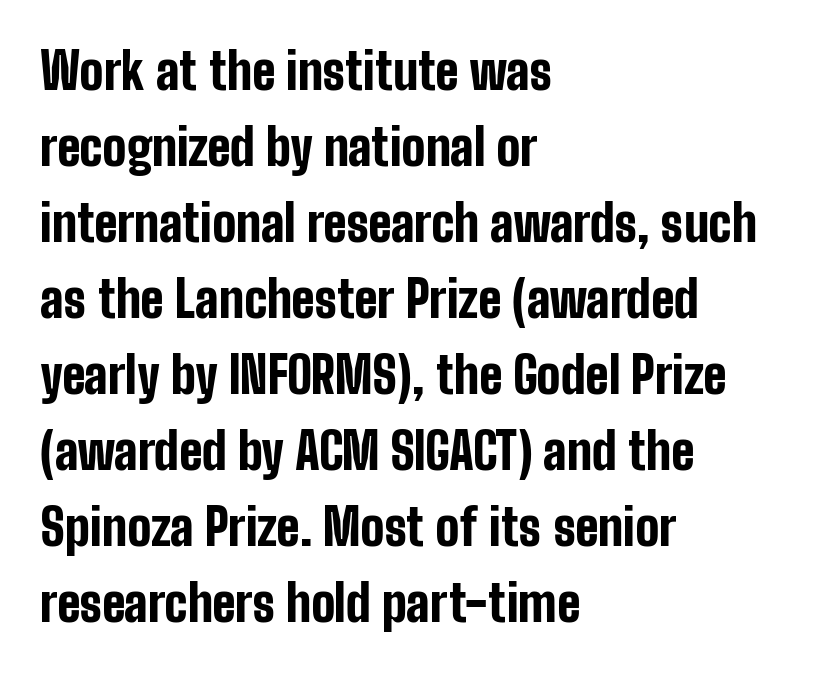
The image shows 50 px bold, condensed sans-serif type, upright; set left-aligned, normal line spacing (1.52x), normal letter spacing, not underlined; low stroke contrast and a medium x-height.
